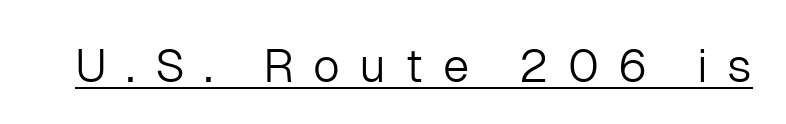
The image shows 47 px light sans-serif type, upright; set unusually wide letter spacing (+0.41 em), underlined; low stroke contrast and a medium x-height.
